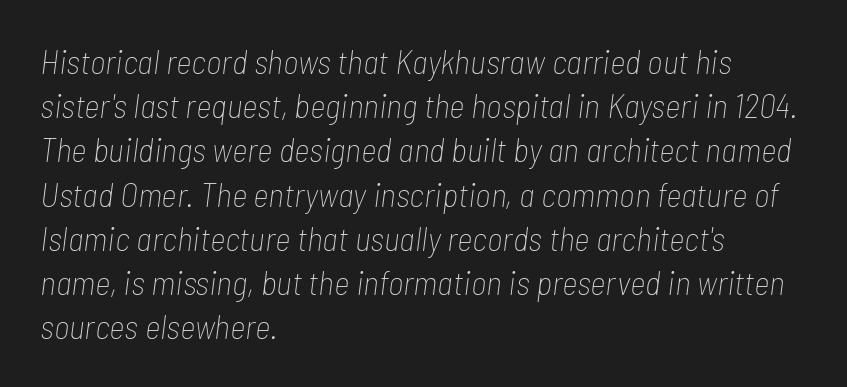
Q: Is the text bold? A: No.
Q: Is the text italic (slanted)? A: Yes, it leans right by about 7 degrees.
Q: Is the text underlined? A: No.
Q: How is the paragraph aligned? A: Left-aligned.
Q: Is the spacing between letters normal or unusually wide? A: Normal.
Q: Is the spacing between lines tight, normal or loose? A: Normal.
Q: Width (condensed, normal, or wide)? A: Condensed.
Q: Stroke contrast? A: Low.
Q: x-height? A: Medium.
Q: Monospaced? A: No.
